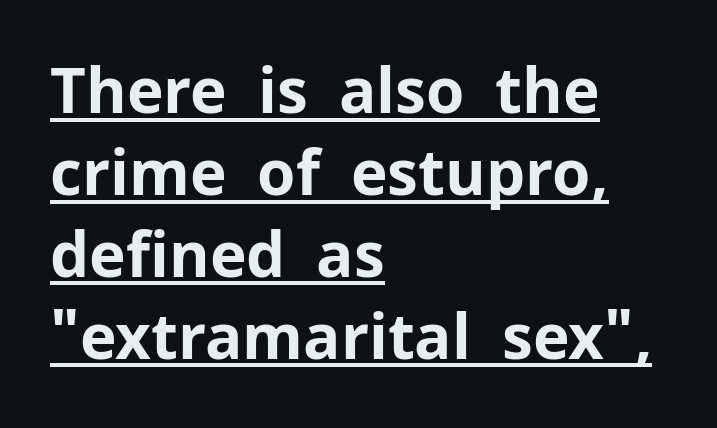
Q: Is the text bold? A: Yes.
Q: Is the text italic (slanted)? A: No, it is upright.
Q: Is the typeface a serif or a sans-serif typeface? A: Sans-serif.
Q: Is the text underlined? A: Yes.
Q: How is the paragraph aligned? A: Left-aligned.
Q: Is the spacing between letters normal or unusually wide? A: Normal.
Q: Is the spacing between lines tight, normal or loose? A: Normal.
Q: Width (condensed, normal, or wide)? A: Normal.
Q: Stroke contrast? A: Low.
Q: x-height? A: Medium.
Q: Monospaced? A: No.
